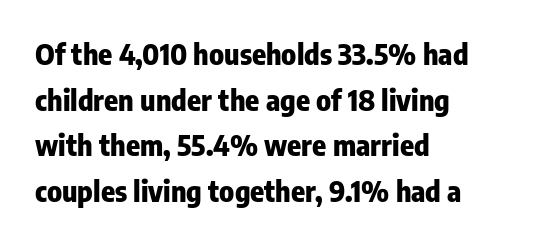
The image shows 29 px heavy, condensed sans-serif type, upright; set left-aligned, normal line spacing (1.57x), normal letter spacing, not underlined; low stroke contrast and a medium x-height.
